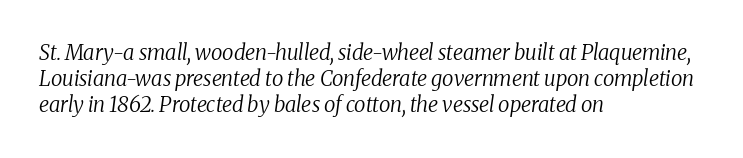
{"italic": "yes", "lean": "right", "slant_degrees": 8, "bold": "no", "underline": "no", "align": "left", "line_spacing_ratio": 1.24, "letter_spacing": "normal", "letter_spacing_em": 0.0, "glyph_px": 21}
